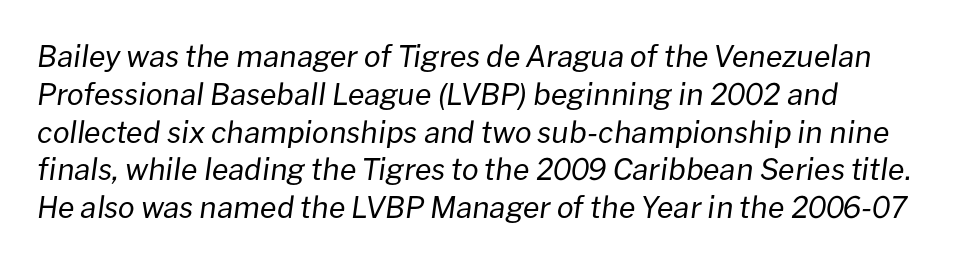
The image shows 30 px regular-weight type, italic (leaning right); set left-aligned, normal line spacing (1.26x), normal letter spacing, not underlined; low stroke contrast and a medium x-height.
